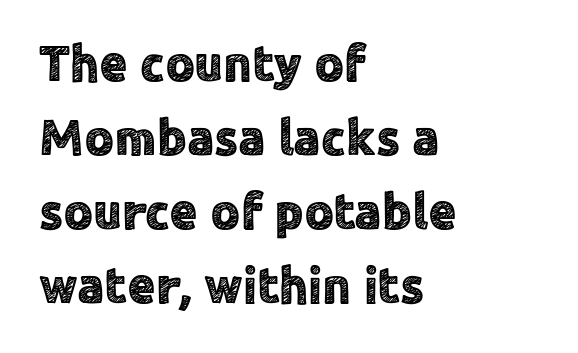
Q: Is the text italic (slanted)? A: No, it is upright.
Q: Is the typeface a serif or a sans-serif typeface? A: Sans-serif.
Q: Is the text underlined? A: No.
Q: How is the paragraph aligned? A: Left-aligned.
Q: Is the spacing between letters normal or unusually wide? A: Normal.
Q: Is the spacing between lines tight, normal or loose? A: Normal.
Q: Width (condensed, normal, or wide)? A: Normal.
Q: x-height? A: Medium.
Q: Monospaced? A: No.
